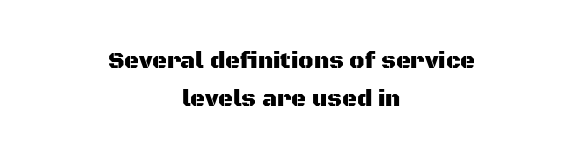
The image shows 23 px text type, upright; set centered, normal line spacing (1.64x), normal letter spacing, not underlined.
